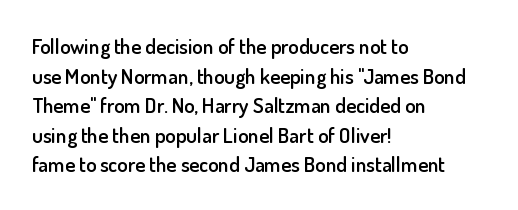
The image shows 21 px text type, upright; set left-aligned, normal line spacing (1.41x), normal letter spacing, not underlined.
